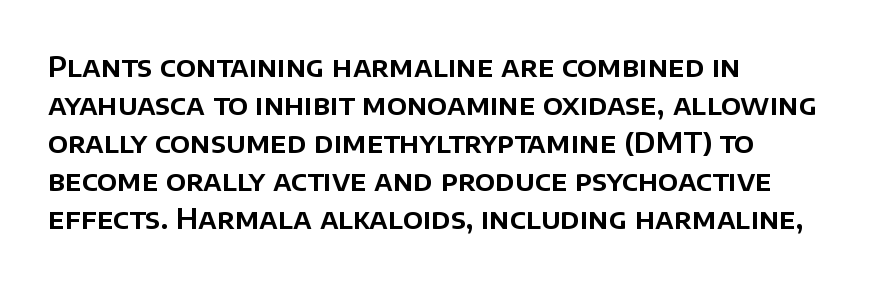
The image shows 28 px sans-serif type, upright; set left-aligned, normal line spacing (1.36x), normal letter spacing, not underlined; low stroke contrast and a large x-height.
